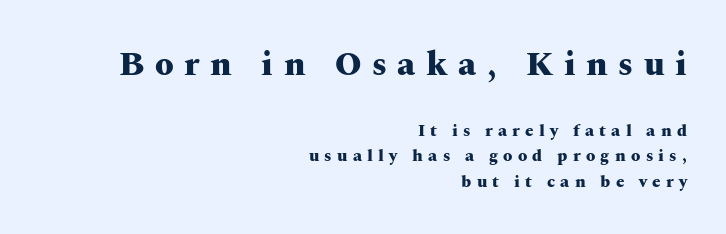
The image shows 34 px heavy, wide serif type, upright; set right-aligned, normal line spacing (1.51x), unusually wide letter spacing (+0.31 em), not underlined; the first (top) block is 2.0x larger; medium stroke contrast and a medium x-height.
